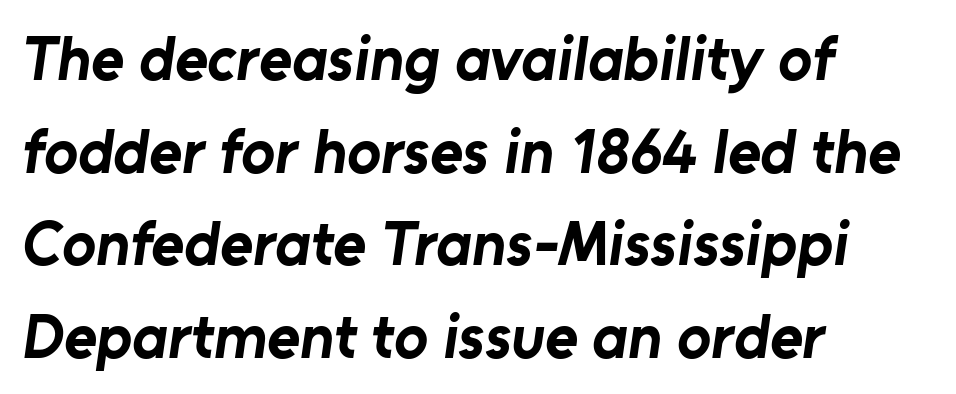
The image shows 63 px bold sans-serif type; set left-aligned, normal line spacing (1.47x), normal letter spacing, not underlined; low stroke contrast and a medium x-height.
